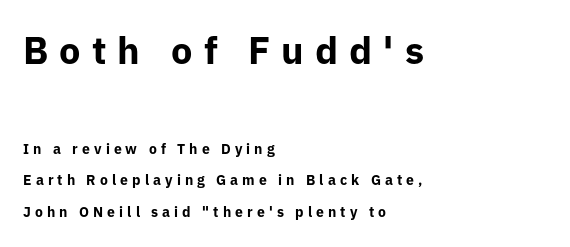
Q: Is the text bold? A: Yes.
Q: Is the text italic (slanted)? A: No, it is upright.
Q: Is the typeface a serif or a sans-serif typeface? A: Sans-serif.
Q: Is the text underlined? A: No.
Q: How is the paragraph aligned? A: Left-aligned.
Q: Is the spacing between letters normal or unusually wide? A: Unusually wide.
Q: Is the spacing between lines tight, normal or loose? A: Loose.
Q: Which block of text is set in a larger size, the first (top) or the second (bottom)? A: The first (top) one.
Q: Width (condensed, normal, or wide)? A: Normal.
Q: Stroke contrast? A: Low.
Q: x-height? A: Medium.
Q: Monospaced? A: No.
